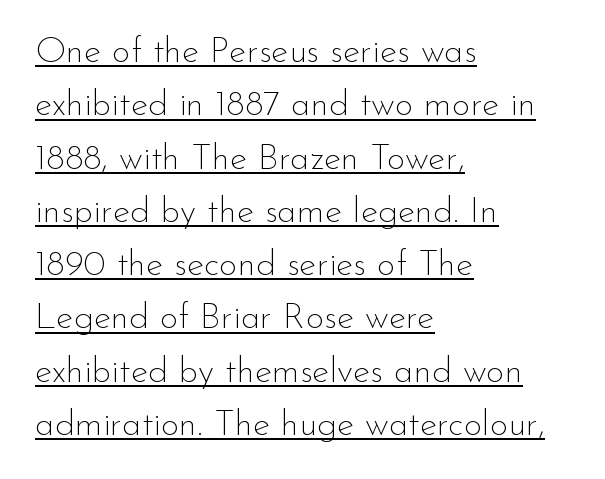
Q: Is the text bold? A: No.
Q: Is the text italic (slanted)? A: No, it is upright.
Q: Is the typeface a serif or a sans-serif typeface? A: Sans-serif.
Q: Is the text underlined? A: Yes.
Q: How is the paragraph aligned? A: Left-aligned.
Q: Is the spacing between letters normal or unusually wide? A: Normal.
Q: Is the spacing between lines tight, normal or loose? A: Normal.
Q: Width (condensed, normal, or wide)? A: Normal.
Q: Stroke contrast? A: Low.
Q: x-height? A: Small.
Q: Monospaced? A: No.
